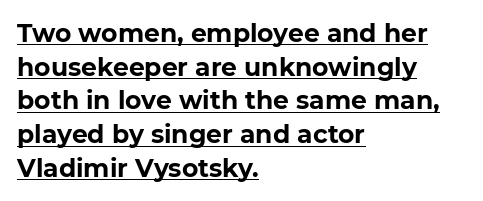
Observe the ordinary spacing: letters are neighbours, not strangers. The words here are underlined. This is the regular roman posture of the typeface. This sample keeps an unexceptional amount of space between lines. The typesetter chose a ragged-right arrangement here.
